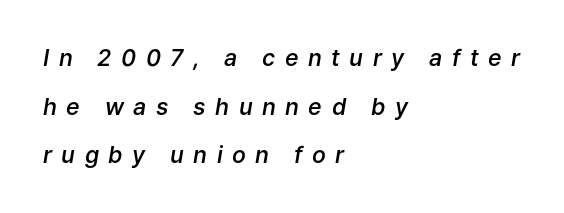
Emphasis-style slanted type is in use. The compositor pushed each line to the left boundary. Inter-character spacing is expanded well beyond the font's built-in metrics. Bare-footed words on every line.
